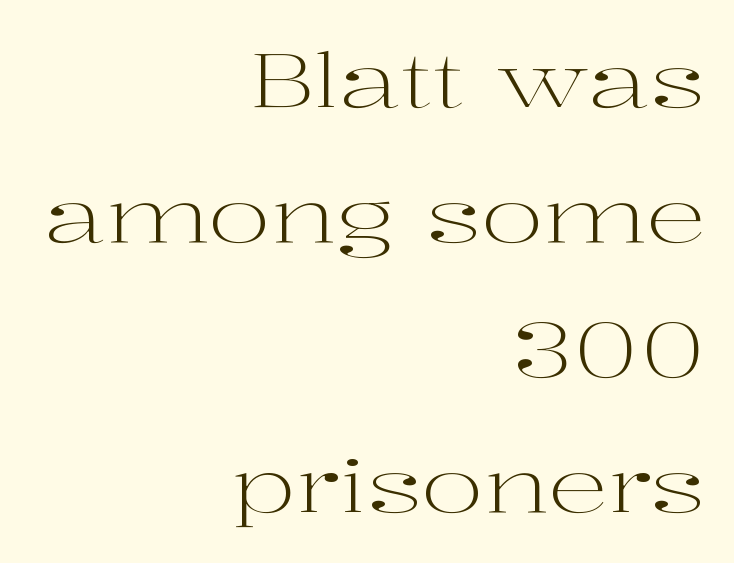
Q: Is the text bold? A: No.
Q: Is the text italic (slanted)? A: No, it is upright.
Q: Is the typeface a serif or a sans-serif typeface? A: Serif.
Q: Is the text underlined? A: No.
Q: How is the paragraph aligned? A: Right-aligned.
Q: Is the spacing between letters normal or unusually wide? A: Normal.
Q: Width (condensed, normal, or wide)? A: Wide.
Q: Stroke contrast? A: High.
Q: x-height? A: Medium.
Q: Monospaced? A: No.
